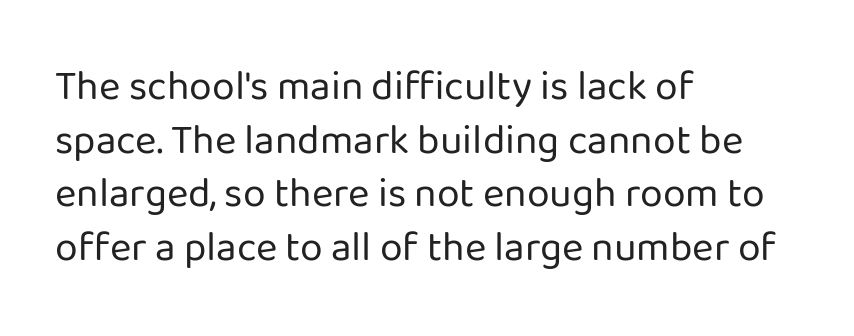
Notice how the stems are strictly vertical — no italics here. Successive baselines arrive at the customary interval. Descenders are the only things crossing below the line. If you drew a ruler down the left edge, every line would touch it.
